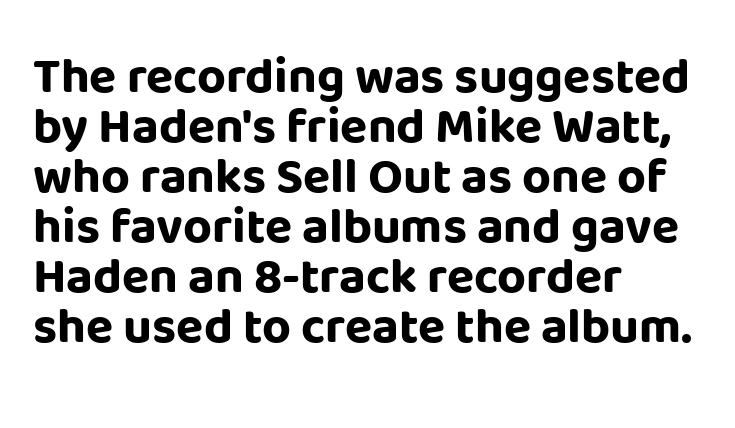
The letters advance in unequal steps, a hallmark of proportional type. Horizontally, the lines are justified to the leading edge only. These lines keep a tight, regular rhythm from letter to letter. To sum up the face: it is a sans, with no serifs.
